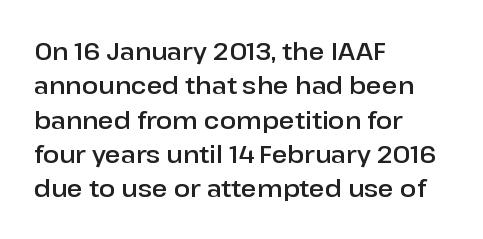
{"italic": "no", "underline": "no", "align": "left", "line_spacing": "normal", "line_spacing_ratio": 1.43, "letter_spacing": "normal", "letter_spacing_em": 0.0, "glyph_px": 24}
